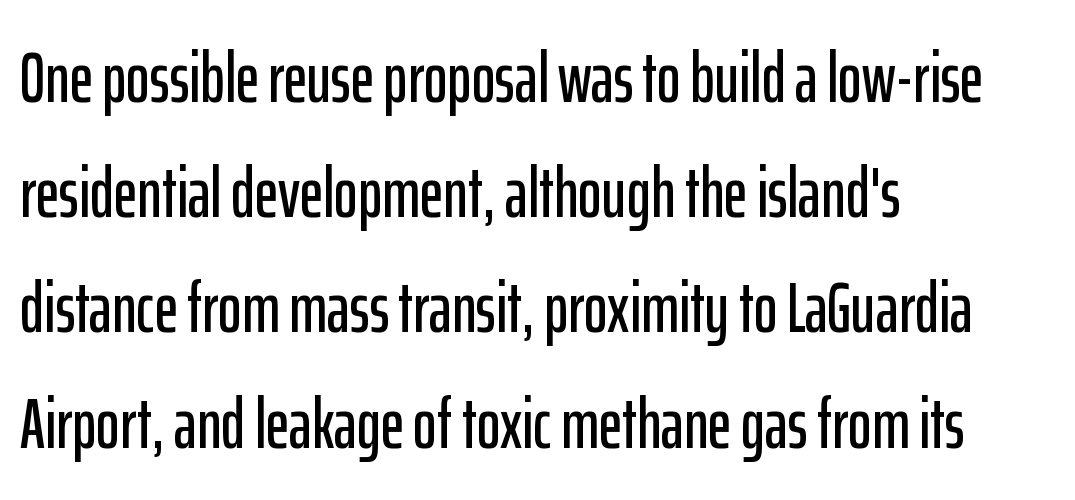
The image shows 72 px condensed sans-serif type, upright; set left-aligned, normal line spacing (1.6x), normal letter spacing, not underlined; low stroke contrast and a medium x-height.
